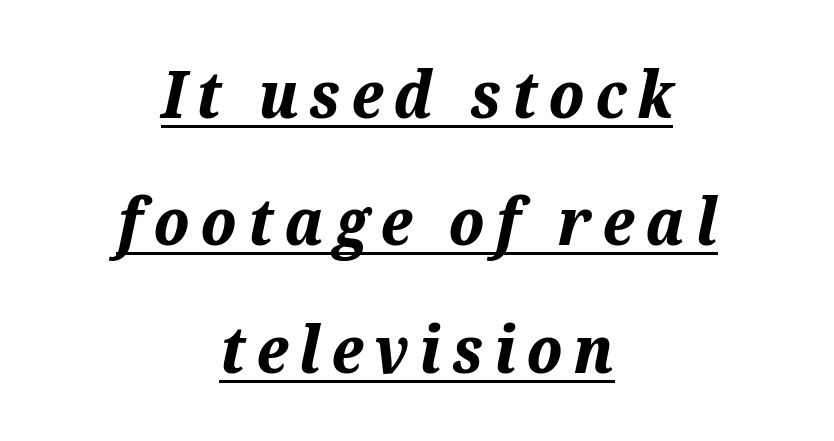
The image shows 65 px bold type, italic (leaning right); set centered, loose line spacing (1.96x), underlined; medium stroke contrast and a medium x-height.
